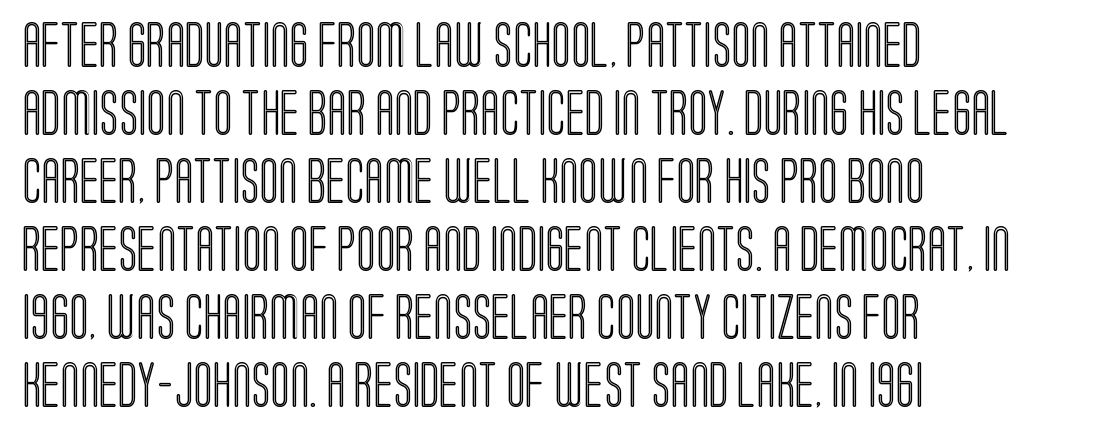
Just letters on the line, the space beneath them empty. This sample has the flowing, uneven cadence of proportional lettering. The font's upright variant was chosen for this text. Line beginnings align vertically; line endings do not. Regular leading. Nothing unusual about the tracking: characters are spaced as the font intends.
